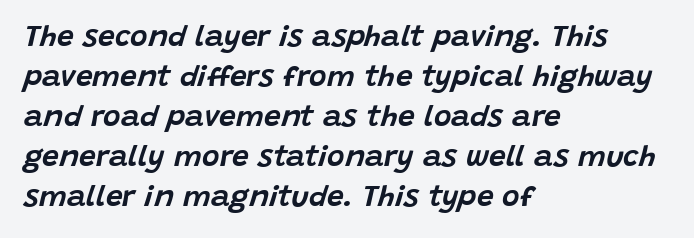
{"italic": "yes", "lean": "right", "slant_degrees": 15, "width": "normal", "stroke_contrast": "low", "x_height": "large", "monospaced": "no", "underline": "no", "align": "left", "line_spacing": "normal", "line_spacing_ratio": 1.33, "letter_spacing": "normal", "letter_spacing_em": 0.0, "glyph_px": 30}
